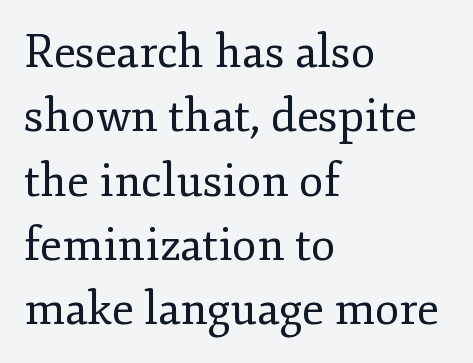
The image shows 45 px regular-weight serif type, upright; set left-aligned, normal line spacing (1.43x), normal letter spacing, not underlined; low stroke contrast and a small x-height.
